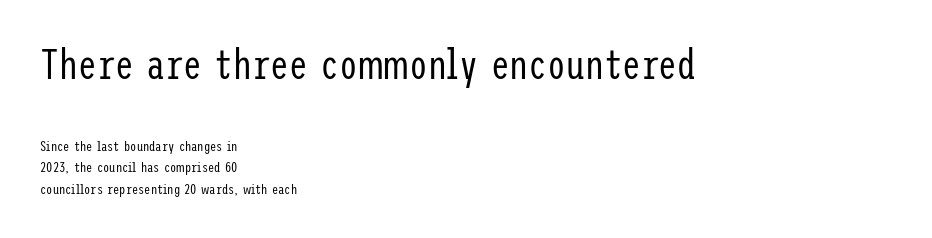
{"serif": "no", "italic": "no", "bold": "no", "weight": "regular", "width": "condensed", "stroke_contrast": "low", "x_height": "medium", "underline": "no", "align": "left", "line_spacing": "normal", "line_spacing_ratio": 1.53, "letter_spacing": "normal", "letter_spacing_em": 0.0, "larger_block": "first", "size_ratio": 3.0, "glyph_px": 42}
